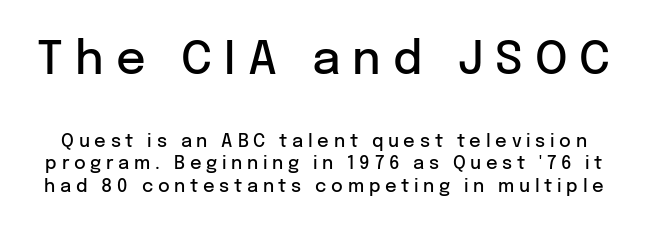
The image shows 46 px semibold sans-serif type, upright; set normal line spacing (1.26x), unusually wide letter spacing (+0.26 em), not underlined; the first (top) block is 2.56x larger; low stroke contrast and a medium x-height.
